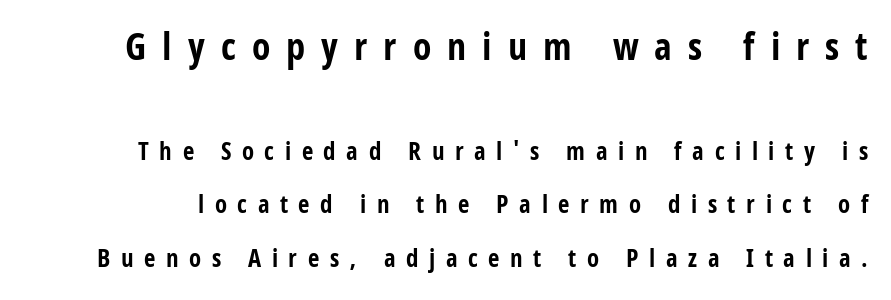
Q: Is the text bold? A: Yes.
Q: Is the text italic (slanted)? A: No, it is upright.
Q: Is the typeface a serif or a sans-serif typeface? A: Sans-serif.
Q: Is the text underlined? A: No.
Q: Is the spacing between letters normal or unusually wide? A: Unusually wide.
Q: Is the spacing between lines tight, normal or loose? A: Loose.
Q: Which block of text is set in a larger size, the first (top) or the second (bottom)? A: The first (top) one.
Q: Width (condensed, normal, or wide)? A: Condensed.
Q: Stroke contrast? A: Low.
Q: x-height? A: Large.
Q: Monospaced? A: No.
